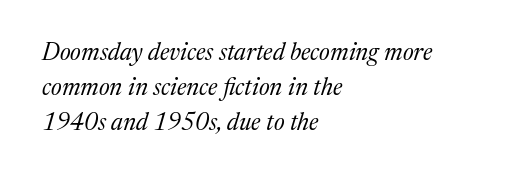
{"italic": "yes", "lean": "right", "slant_degrees": 17, "bold": "no", "underline": "no", "align": "left", "line_spacing": "normal", "line_spacing_ratio": 1.45, "letter_spacing": "normal", "letter_spacing_em": 0.0, "glyph_px": 24}
